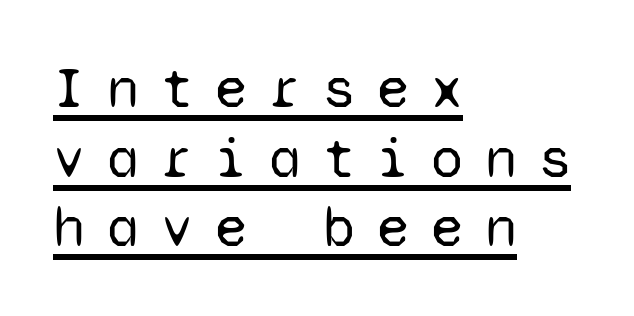
Q: Is the text bold? A: No.
Q: Is the text italic (slanted)? A: No, it is upright.
Q: Is the typeface a serif or a sans-serif typeface? A: Sans-serif.
Q: Is the text underlined? A: Yes.
Q: How is the paragraph aligned? A: Left-aligned.
Q: Is the spacing between letters normal or unusually wide? A: Unusually wide.
Q: Width (condensed, normal, or wide)? A: Normal.
Q: Stroke contrast? A: Low.
Q: x-height? A: Medium.
Q: Monospaced? A: Yes.
